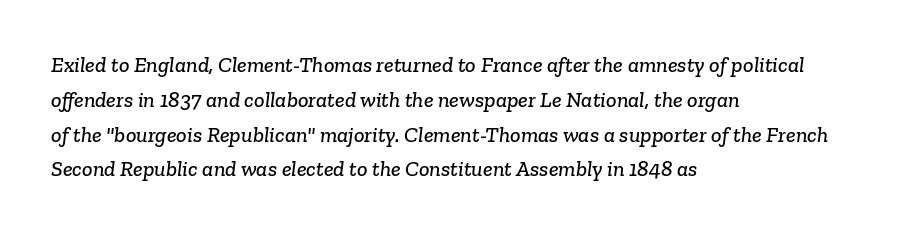
Q: Is the text underlined? A: No.
Q: How is the paragraph aligned? A: Left-aligned.
Q: Is the spacing between letters normal or unusually wide? A: Normal.
Q: Is the spacing between lines tight, normal or loose? A: Normal.
